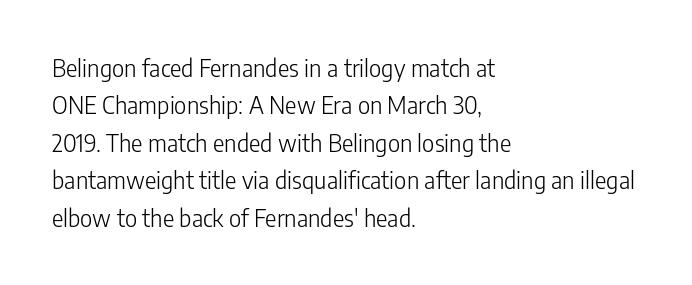
Evenly set lines give the paragraph a standard silhouette. Here the glyphs are tracked normally, forming tight word shapes. Rule under the text: the space is simply empty. Italic? Not at all — the glyphs are vertical. These glyphs show unthickened strokes, regular width or finer.
